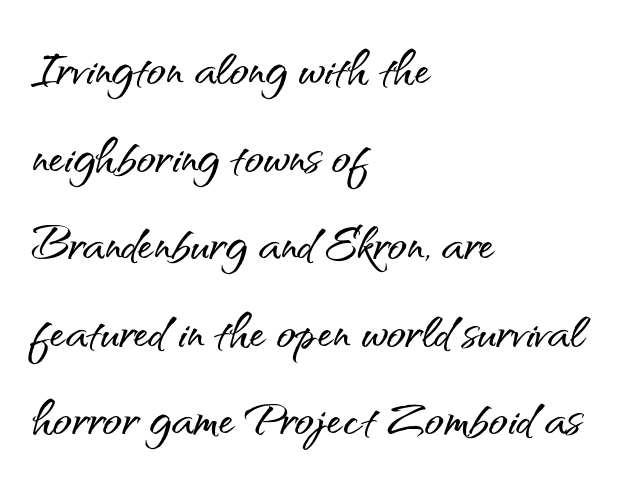
The lines are quadded left. Each letter's strokes conclude bluntly, with no projecting serifs. Clear beneath every line of the passage. Rows of type keep a routine distance in the vertical direction. You could call the tracking neutral — neither tight nor loose.
